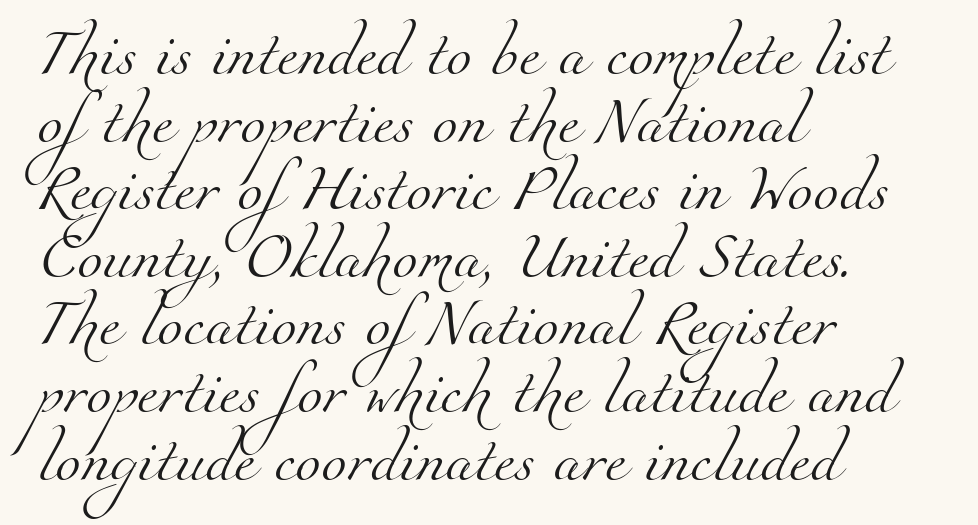
Q: Is the text bold? A: No.
Q: Is the typeface a serif or a sans-serif typeface? A: Serif.
Q: Is the text underlined? A: No.
Q: How is the paragraph aligned? A: Left-aligned.
Q: Is the spacing between letters normal or unusually wide? A: Normal.
Q: Is the spacing between lines tight, normal or loose? A: Normal.
Q: Width (condensed, normal, or wide)? A: Normal.
Q: Stroke contrast? A: Medium.
Q: x-height? A: Small.
Q: Monospaced? A: No.
